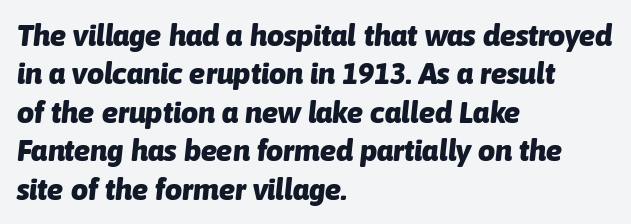
Q: Is the text bold? A: Yes.
Q: Is the text italic (slanted)? A: Yes, it leans right by about 6 degrees.
Q: Is the text underlined? A: No.
Q: How is the paragraph aligned? A: Left-aligned.
Q: Is the spacing between letters normal or unusually wide? A: Normal.
Q: Is the spacing between lines tight, normal or loose? A: Normal.
Q: Width (condensed, normal, or wide)? A: Normal.
Q: Stroke contrast? A: Low.
Q: x-height? A: Medium.
Q: Monospaced? A: No.
